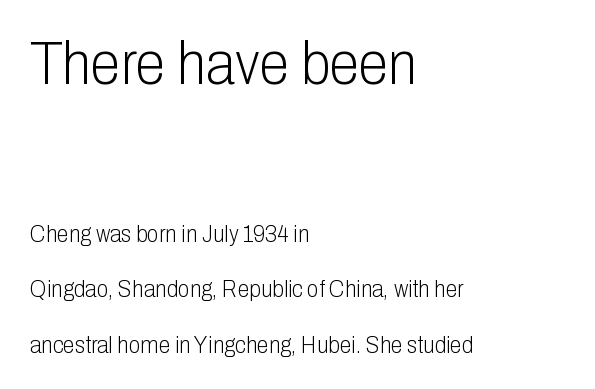
A sans-serif font was chosen for this passage. Weight: in the light-to-regular range. Underline: absent. The letters advance in unequal steps, a hallmark of proportional type.
